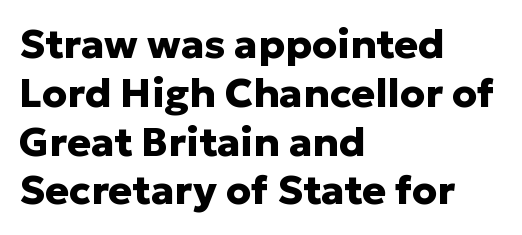
{"serif": "no", "italic": "no", "bold": "yes", "weight": "heavy", "width": "normal", "stroke_contrast": "low", "x_height": "medium", "monospaced": "no", "underline": "no", "align": "left", "line_spacing_ratio": 1.22, "letter_spacing": "normal", "letter_spacing_em": 0.0, "glyph_px": 40}
